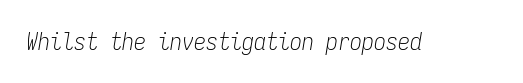
{"italic": "yes", "lean": "right", "slant_degrees": 9, "bold": "no", "underline": "no", "letter_spacing": "normal", "letter_spacing_em": 0.0, "glyph_px": 24}
